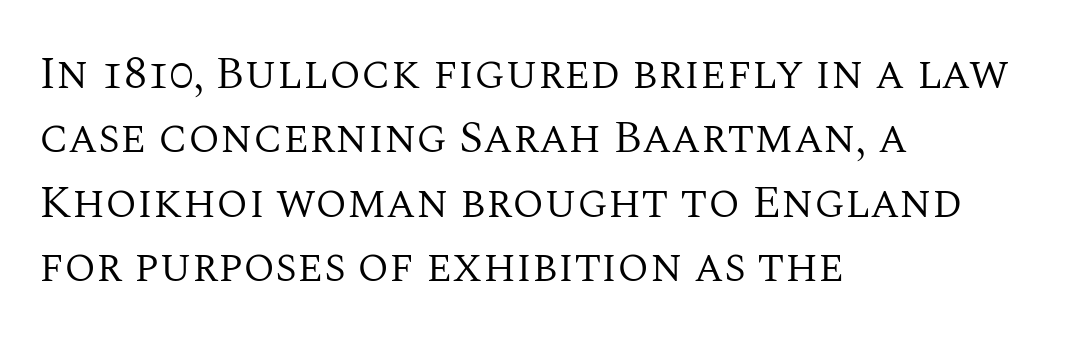
{"serif": "yes", "italic": "no", "bold": "no", "weight": "regular", "width": "normal", "stroke_contrast": "medium", "x_height": "large", "monospaced": "no", "underline": "no", "align": "left", "line_spacing": "normal", "line_spacing_ratio": 1.4, "letter_spacing": "normal", "letter_spacing_em": 0.0, "glyph_px": 46}
